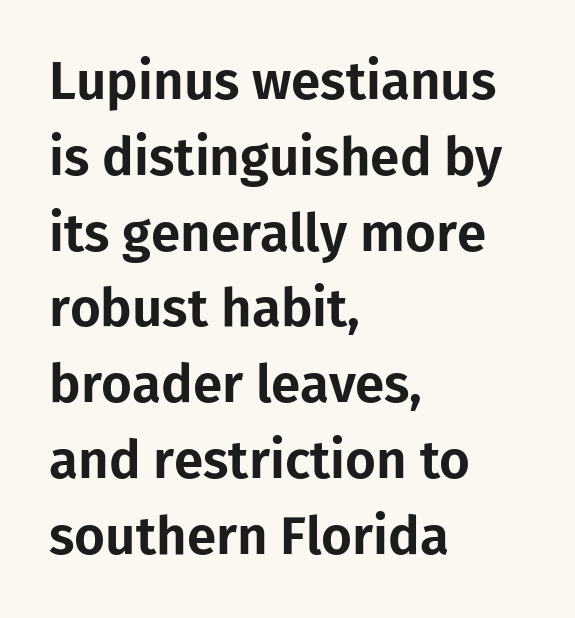
Q: Is the text italic (slanted)? A: No, it is upright.
Q: Is the typeface a serif or a sans-serif typeface? A: Sans-serif.
Q: Is the text underlined? A: No.
Q: How is the paragraph aligned? A: Left-aligned.
Q: Is the spacing between letters normal or unusually wide? A: Normal.
Q: Is the spacing between lines tight, normal or loose? A: Normal.
Q: Width (condensed, normal, or wide)? A: Normal.
Q: Stroke contrast? A: Low.
Q: x-height? A: Medium.
Q: Monospaced? A: No.
